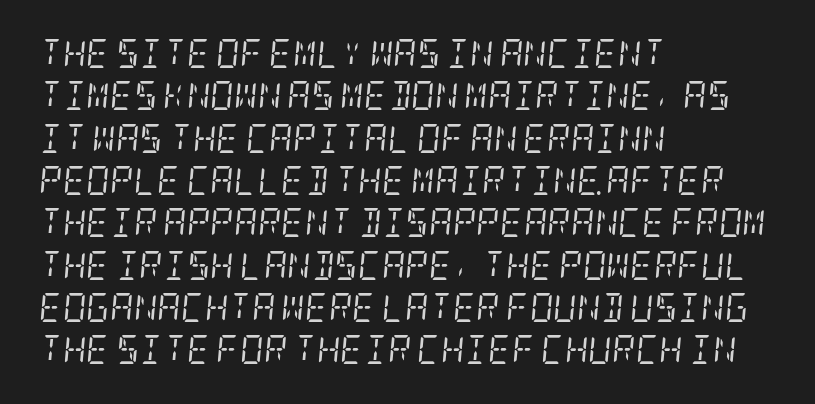
{"serif": "yes", "italic": "yes", "lean": "right", "slant_degrees": 5, "bold": "no", "weight": "regular", "width": "condensed", "stroke_contrast": "low", "x_height": "large", "underline": "no", "align": "left", "line_spacing": "normal", "line_spacing_ratio": 1.46, "letter_spacing": "normal", "letter_spacing_em": 0.0, "glyph_px": 29}
